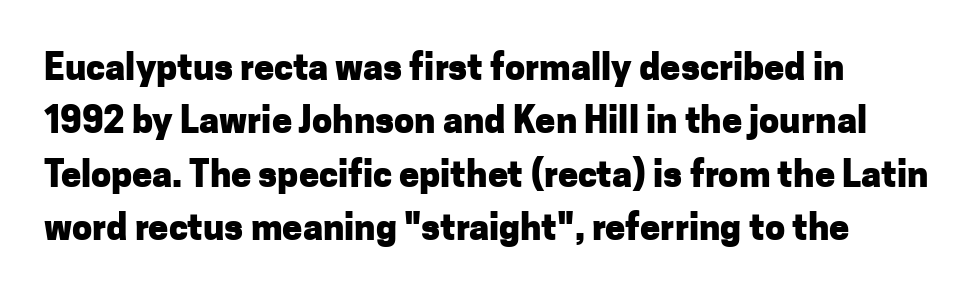
The image shows 36 px heavy sans-serif type, upright; set normal line spacing (1.48x), normal letter spacing, not underlined; low stroke contrast and a medium x-height.
